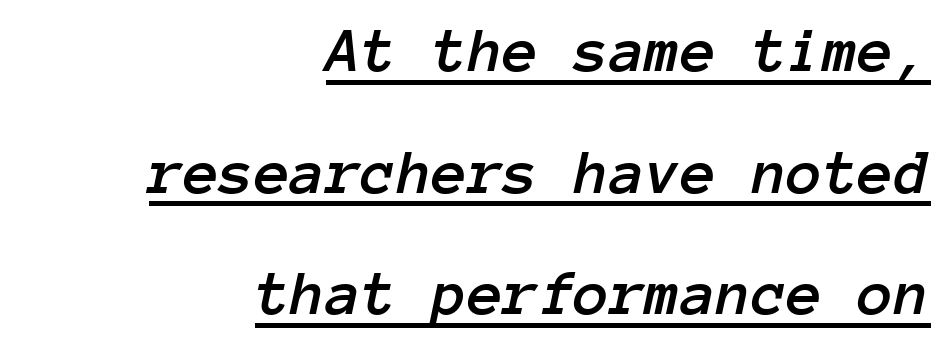
In terms of letterspacing, this is plain default setting. These lines are rendered in a fixed-pitch font. Emphasis is given by a line drawn under the lettering. This sample is right-justified, so line beginnings fall wherever the words allow.
